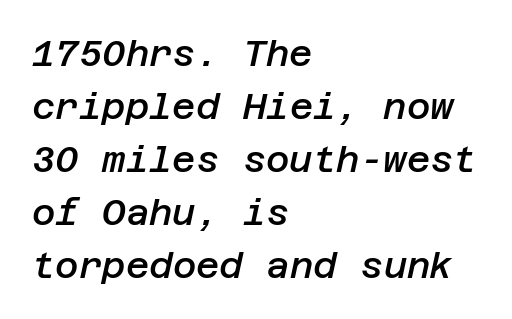
Q: Is the text bold? A: Semi-bold.
Q: Is the text italic (slanted)? A: Yes, it leans right by about 12 degrees.
Q: Is the text underlined? A: No.
Q: How is the paragraph aligned? A: Left-aligned.
Q: Is the spacing between letters normal or unusually wide? A: Normal.
Q: Is the spacing between lines tight, normal or loose? A: Normal.
Q: Width (condensed, normal, or wide)? A: Normal.
Q: Stroke contrast? A: Low.
Q: x-height? A: Large.
